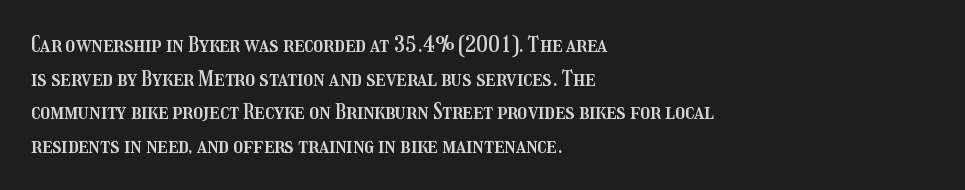
Q: Is the text italic (slanted)? A: No, it is upright.
Q: Is the text underlined? A: No.
Q: How is the paragraph aligned? A: Left-aligned.
Q: Is the spacing between letters normal or unusually wide? A: Normal.
Q: Is the spacing between lines tight, normal or loose? A: Normal.
